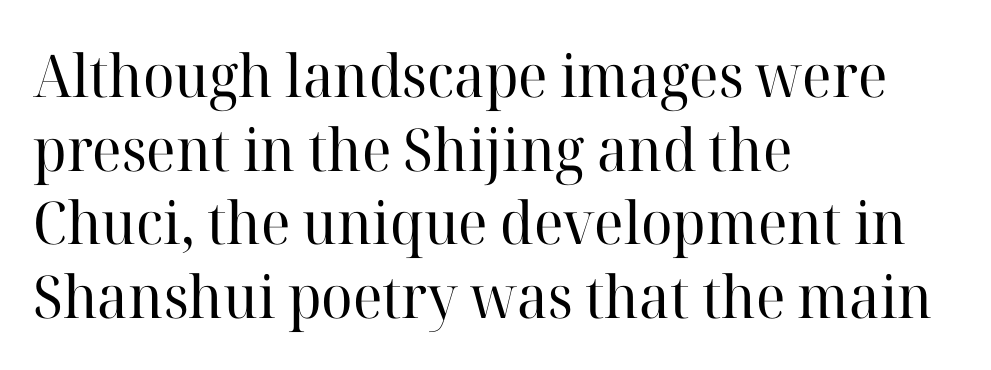
{"serif": "yes", "italic": "no", "bold": "no", "weight": "regular", "width": "normal", "stroke_contrast": "high", "x_height": "medium", "monospaced": "no", "underline": "no", "align": "left", "line_spacing": "normal", "line_spacing_ratio": 1.25, "letter_spacing": "normal", "letter_spacing_em": 0.0, "glyph_px": 59}
